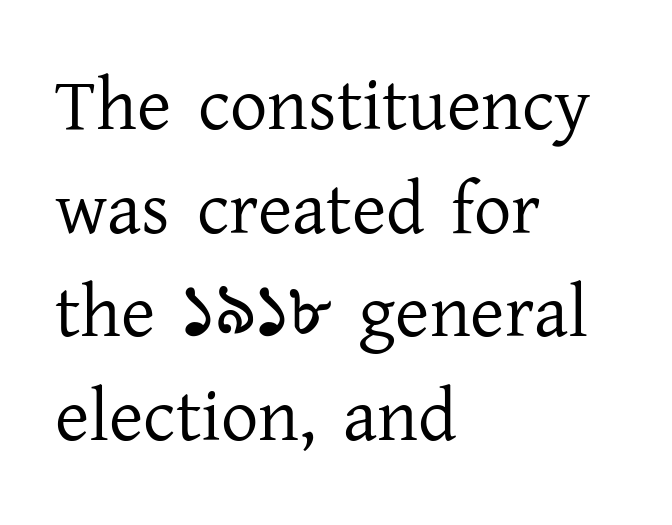
{"serif": "yes", "italic": "no", "bold": "no", "weight": "regular", "width": "normal", "stroke_contrast": "low", "x_height": "medium", "monospaced": "no", "underline": "no", "align": "left", "line_spacing": "normal", "line_spacing_ratio": 1.4, "letter_spacing": "normal", "letter_spacing_em": 0.0, "glyph_px": 74}
